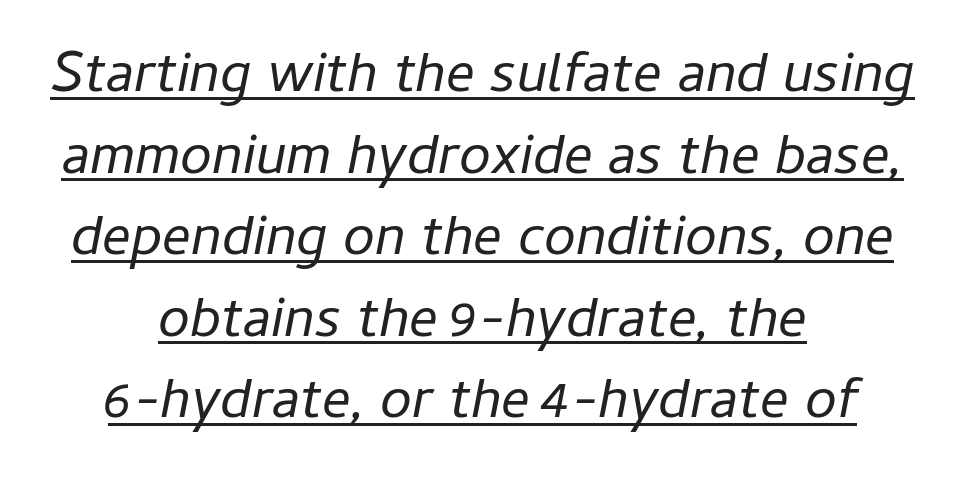
{"italic": "yes", "lean": "right", "slant_degrees": 11, "bold": "no", "weight": "regular", "width": "normal", "stroke_contrast": "low", "x_height": "medium", "monospaced": "no", "underline": "yes", "align": "center", "line_spacing": "normal", "line_spacing_ratio": 1.43, "letter_spacing": "normal", "letter_spacing_em": 0.0, "glyph_px": 57}
